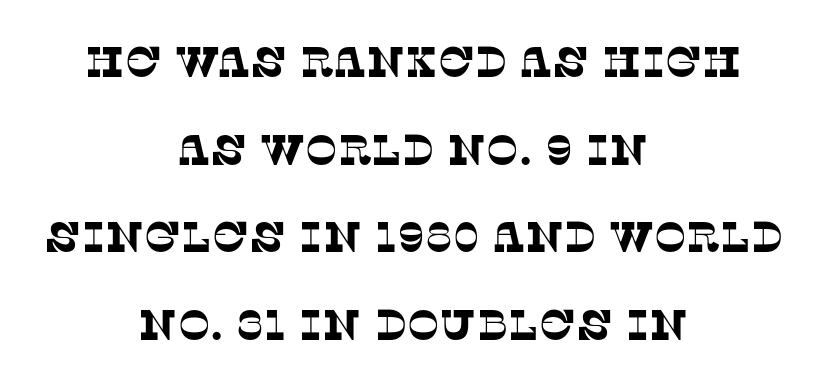
Think of a printed novel: that variable character pitch is what you see here. Plain, unruled lines of type. The setting favours the middle, as headings and verse often do. Nobody touched the tracking dial on this one.
